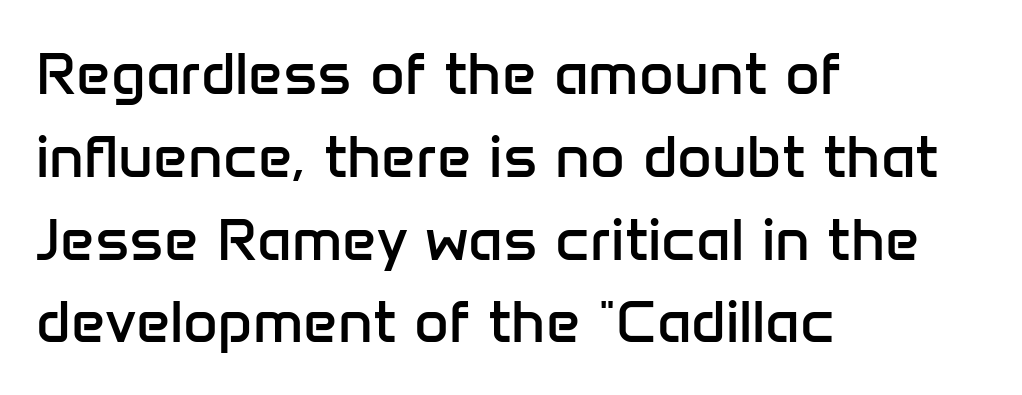
{"serif": "no", "italic": "no", "bold": "no", "weight": "regular", "width": "normal", "stroke_contrast": "low", "x_height": "medium", "monospaced": "no", "underline": "no", "align": "left", "line_spacing": "normal", "line_spacing_ratio": 1.38, "letter_spacing": "normal", "letter_spacing_em": 0.0, "glyph_px": 60}
